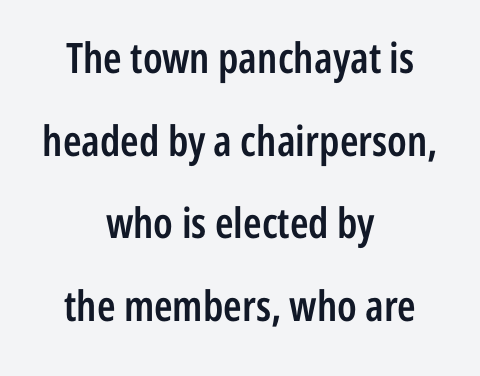
Character widths vary here, with narrow letters taking less room than wide ones. The letters carry no serifs — their stems end cleanly without finishing strokes. The gaps between neighbouring characters are ordinary and unremarkable. Successive baselines arrive slowly, with a big drop between each.
